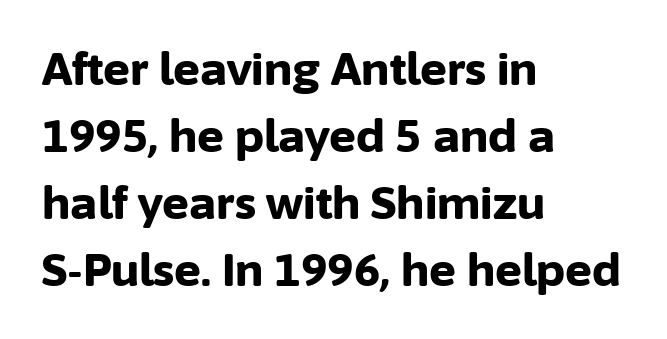
The face used here is proportionally spaced, like ordinary book or web type. Italic? Not at all — the glyphs are vertical. Alignment: flush left. In terms of letterform style, serifs are entirely absent. Look at the stroke-to-counter ratio: heavy, a bold. Vertical spacing — default.
